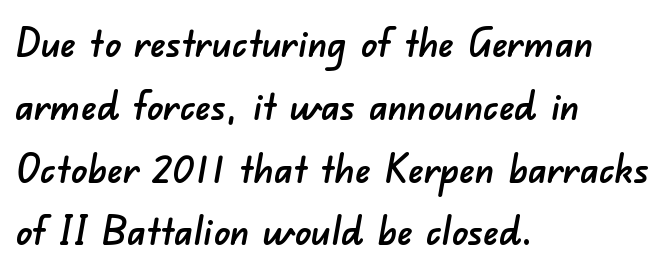
The image shows 40 px sans-serif type; set left-aligned, normal line spacing (1.57x), normal letter spacing, not underlined; low stroke contrast and a small x-height.
